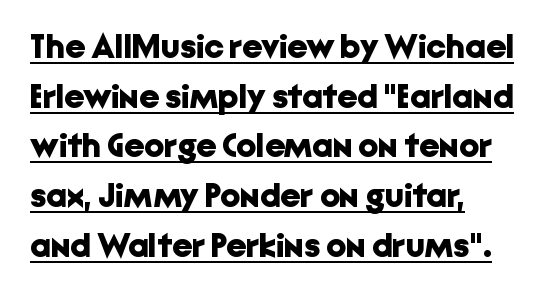
Q: Is the text bold? A: Yes.
Q: Is the text italic (slanted)? A: No, it is upright.
Q: Is the typeface a serif or a sans-serif typeface? A: Sans-serif.
Q: Is the text underlined? A: Yes.
Q: How is the paragraph aligned? A: Left-aligned.
Q: Is the spacing between letters normal or unusually wide? A: Normal.
Q: Is the spacing between lines tight, normal or loose? A: Normal.
Q: Width (condensed, normal, or wide)? A: Normal.
Q: Stroke contrast? A: Low.
Q: x-height? A: Medium.
Q: Monospaced? A: No.
